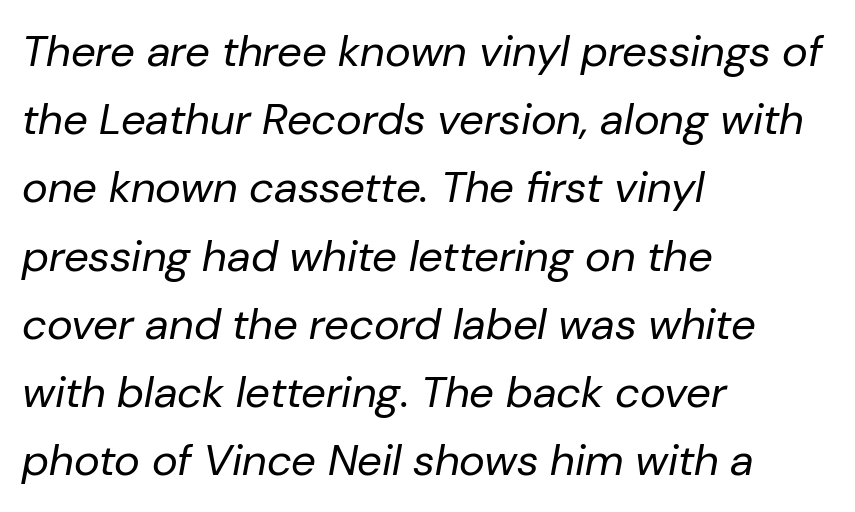
{"italic": "yes", "lean": "right", "slant_degrees": 10, "bold": "no", "weight": "regular", "width": "normal", "stroke_contrast": "low", "x_height": "medium", "monospaced": "no", "underline": "no", "align": "left", "line_spacing": "normal", "line_spacing_ratio": 1.55, "letter_spacing": "normal", "letter_spacing_em": 0.0, "glyph_px": 44}
